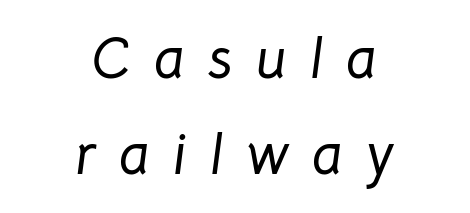
The image shows 57 px text type, italic (leaning right); set centered, normal line spacing (1.68x), unusually wide letter spacing (+0.41 em), not underlined; low stroke contrast and a medium x-height.
